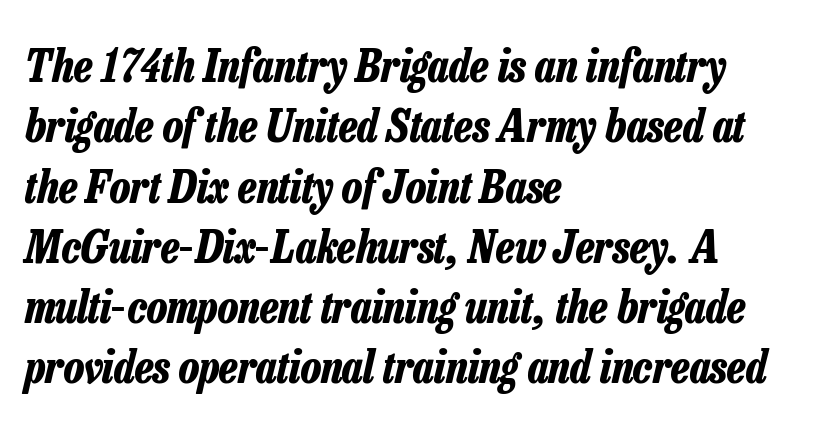
Emphasis-style slanted type is in use. The compositor pushed each line to the left boundary. Rule under the text: the space is simply empty. Each letter keeps its own natural width here, so spacing adapts to shape.
